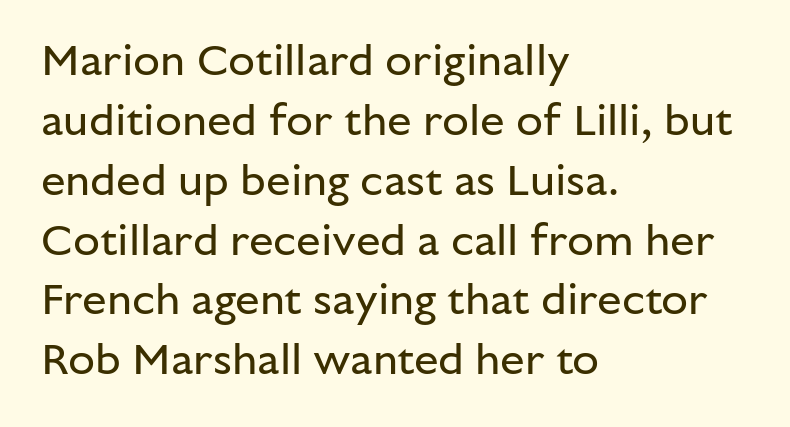
The image shows 44 px regular-weight sans-serif type, upright; set left-aligned, normal line spacing (1.36x), normal letter spacing, not underlined; low stroke contrast and a medium x-height.
